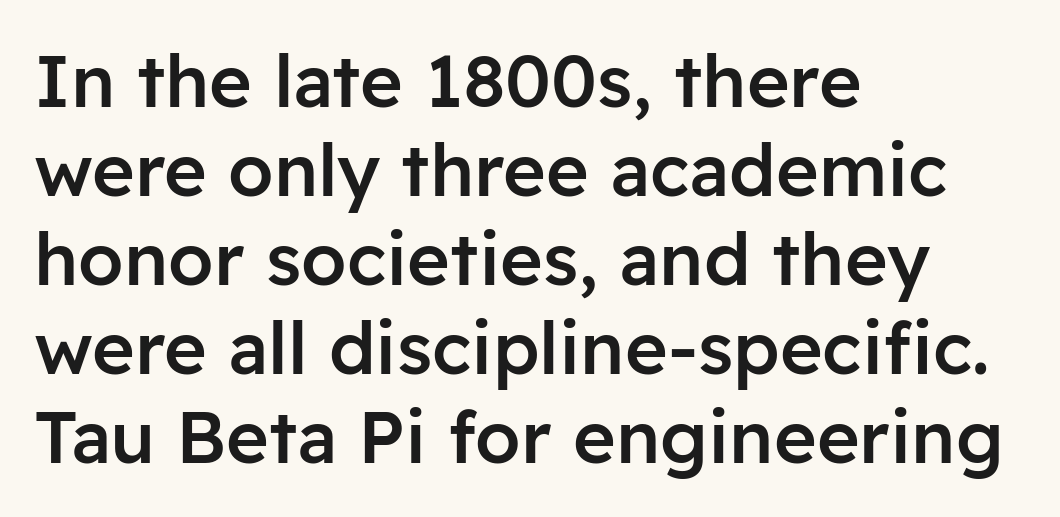
The image shows 73 px semibold sans-serif type, upright; set left-aligned, line spacing 1.22x, normal letter spacing, not underlined; low stroke contrast and a medium x-height.
